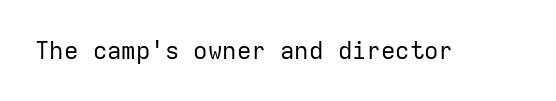
Q: Is the text bold? A: No.
Q: Is the text italic (slanted)? A: No, it is upright.
Q: Is the text underlined? A: No.
Q: Is the spacing between letters normal or unusually wide? A: Normal.
